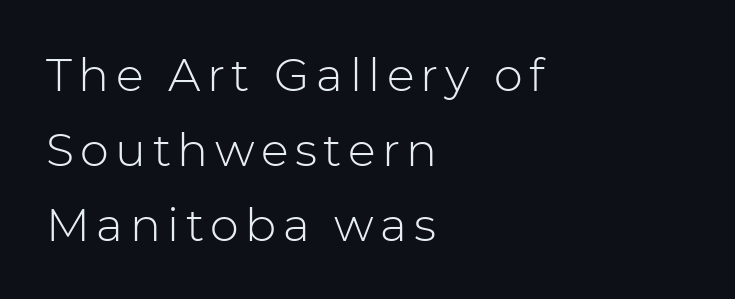
Q: Is the text bold? A: No.
Q: Is the text italic (slanted)? A: No, it is upright.
Q: Is the typeface a serif or a sans-serif typeface? A: Sans-serif.
Q: Is the text underlined? A: No.
Q: How is the paragraph aligned? A: Left-aligned.
Q: Is the spacing between lines tight, normal or loose? A: Normal.
Q: Width (condensed, normal, or wide)? A: Normal.
Q: Stroke contrast? A: Low.
Q: x-height? A: Medium.
Q: Monospaced? A: No.
